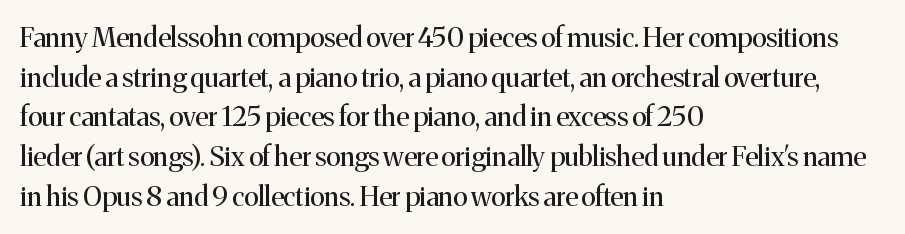
Q: Is the text bold? A: No.
Q: Is the text italic (slanted)? A: No, it is upright.
Q: Is the text underlined? A: No.
Q: How is the paragraph aligned? A: Left-aligned.
Q: Is the spacing between letters normal or unusually wide? A: Normal.
Q: Is the spacing between lines tight, normal or loose? A: Normal.
